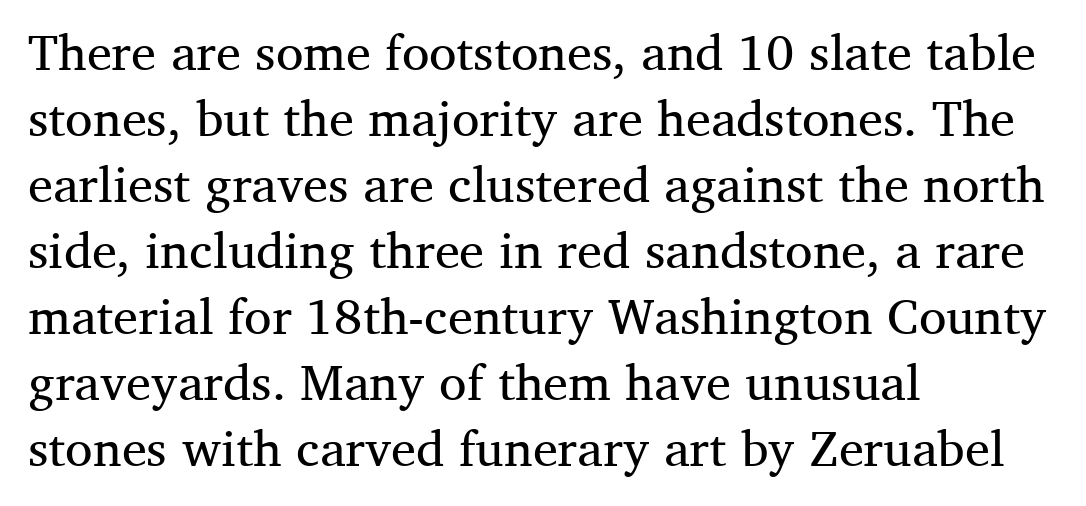
{"serif": "yes", "italic": "no", "bold": "no", "weight": "regular", "width": "normal", "stroke_contrast": "medium", "x_height": "medium", "monospaced": "no", "underline": "no", "align": "left", "line_spacing": "normal", "line_spacing_ratio": 1.32, "letter_spacing": "normal", "letter_spacing_em": 0.0, "glyph_px": 50}
